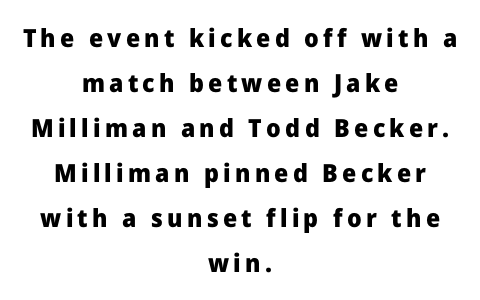
Q: Is the text bold? A: Yes.
Q: Is the text italic (slanted)? A: No, it is upright.
Q: Is the text underlined? A: No.
Q: How is the paragraph aligned? A: Centered.
